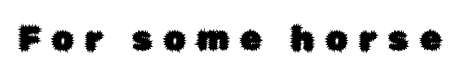
Q: Is the text italic (slanted)? A: No, it is upright.
Q: Is the typeface a serif or a sans-serif typeface? A: Sans-serif.
Q: Is the text underlined? A: No.
Q: Is the spacing between letters normal or unusually wide? A: Unusually wide.
Q: Width (condensed, normal, or wide)? A: Normal.
Q: Stroke contrast? A: Low.
Q: x-height? A: Medium.
Q: Monospaced? A: No.
